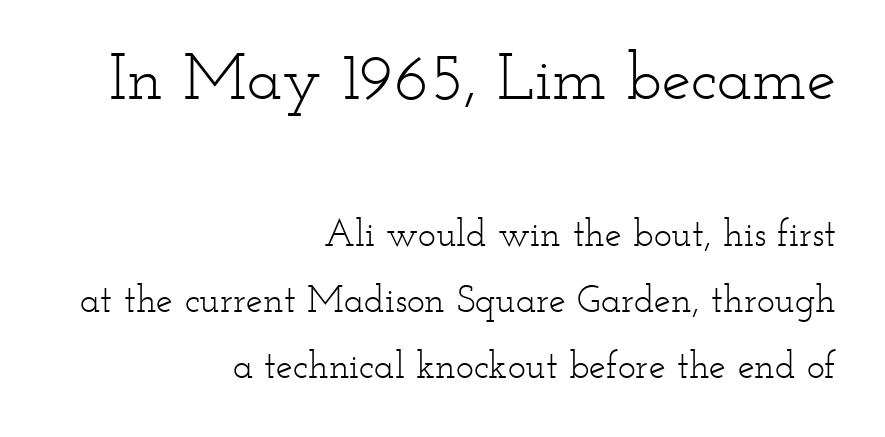
{"serif": "yes", "italic": "no", "bold": "no", "weight": "light", "width": "wide", "stroke_contrast": "low", "x_height": "small", "monospaced": "no", "underline": "no", "align": "right", "line_spacing_ratio": 1.74, "letter_spacing": "normal", "letter_spacing_em": 0.0, "larger_block": "first", "size_ratio": 1.74, "glyph_px": 66}
